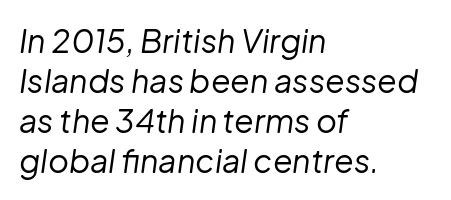
Honestly, the row spacing looks completely unremarkable. The baseline area is clear. Is the stroke heavy? The answer is a plain regular-or-lighter. The text block is weighted toward the left margin, trailing off unevenly rightward. Default kerning and tracking; the words read as compact shapes. Looking at the ascenders, they clearly lean.
